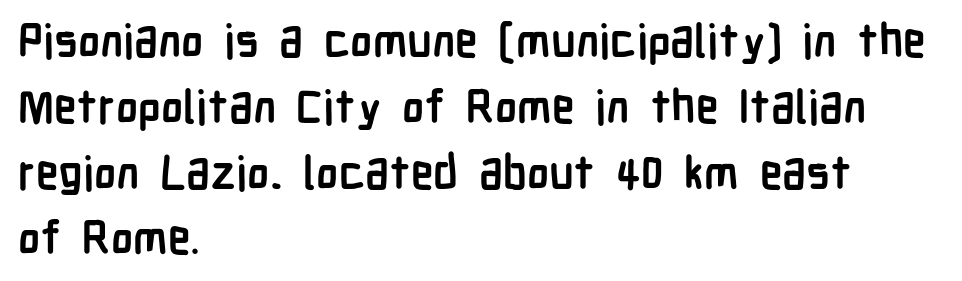
Compared with typical paragraphs, the rows here are spaced about the same. The characters display no serif detailing; their extremities are plain. The letters stand upright; this is a roman face. Only glyphs here, with clear space below each row. The paragraph shown leans on its left margin.
